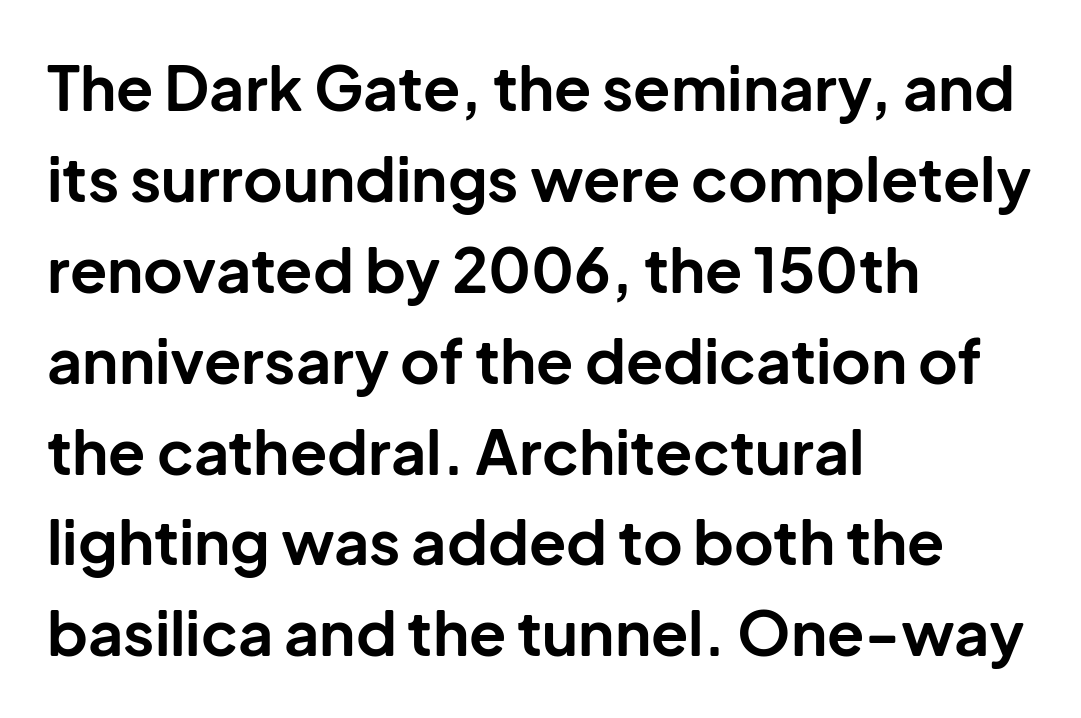
Q: Is the text bold? A: Yes.
Q: Is the text italic (slanted)? A: No, it is upright.
Q: Is the typeface a serif or a sans-serif typeface? A: Sans-serif.
Q: Is the text underlined? A: No.
Q: How is the paragraph aligned? A: Left-aligned.
Q: Is the spacing between letters normal or unusually wide? A: Normal.
Q: Is the spacing between lines tight, normal or loose? A: Normal.
Q: Width (condensed, normal, or wide)? A: Normal.
Q: Stroke contrast? A: Low.
Q: x-height? A: Medium.
Q: Monospaced? A: No.
